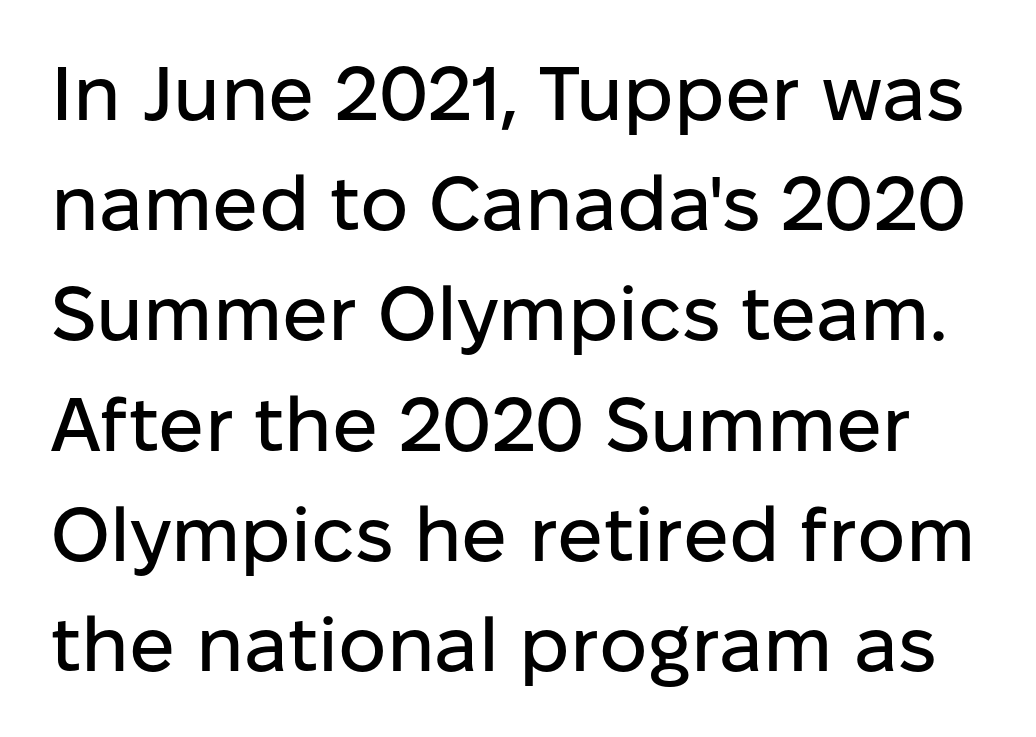
{"serif": "no", "italic": "no", "width": "normal", "stroke_contrast": "low", "x_height": "medium", "monospaced": "no", "underline": "no", "line_spacing": "normal", "line_spacing_ratio": 1.45, "letter_spacing": "normal", "letter_spacing_em": 0.0, "glyph_px": 76}
